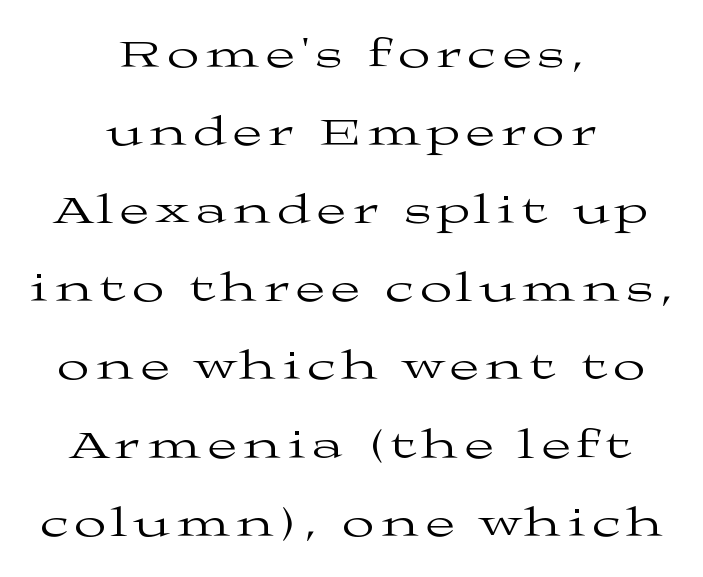
The image shows 42 px regular-weight, wide serif type, upright; set centered, line spacing 1.86x, not underlined; medium stroke contrast and a medium x-height.
